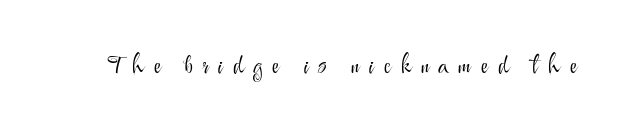
Q: Is the text bold? A: No.
Q: Is the text underlined? A: No.
Q: Is the spacing between letters normal or unusually wide? A: Unusually wide.
